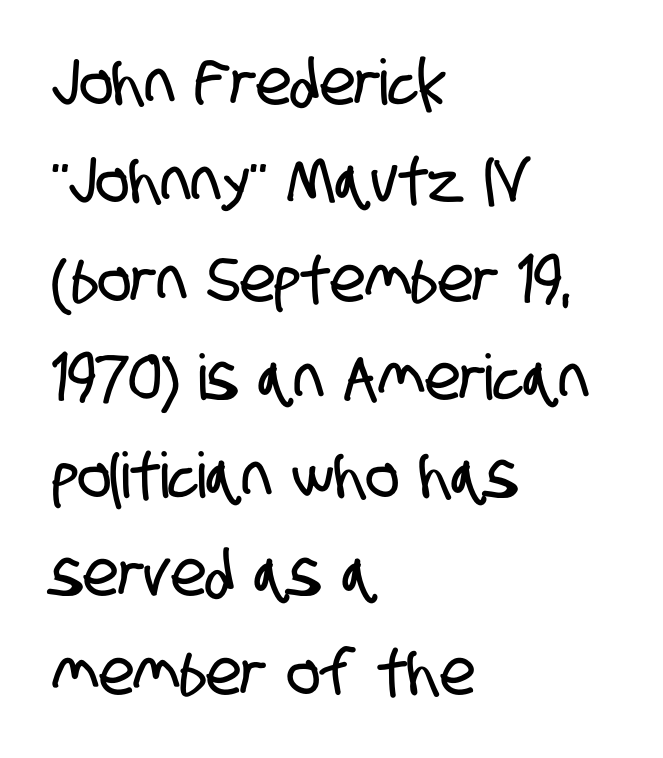
Q: Is the typeface a serif or a sans-serif typeface? A: Sans-serif.
Q: Is the text underlined? A: No.
Q: How is the paragraph aligned? A: Left-aligned.
Q: Is the spacing between letters normal or unusually wide? A: Normal.
Q: Is the spacing between lines tight, normal or loose? A: Normal.
Q: Width (condensed, normal, or wide)? A: Condensed.
Q: Stroke contrast? A: Low.
Q: x-height? A: Large.
Q: Monospaced? A: No.
